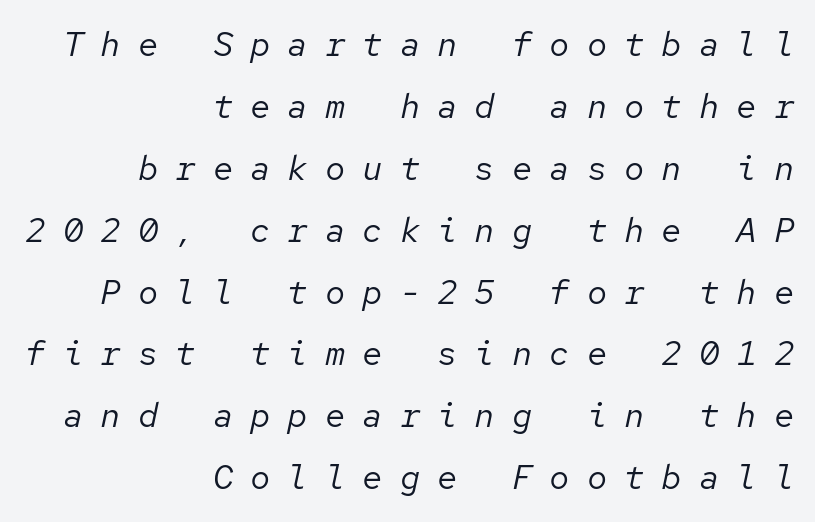
Q: Is the text bold? A: No.
Q: Is the text italic (slanted)? A: Yes, it leans right by about 12 degrees.
Q: Is the text underlined? A: No.
Q: How is the paragraph aligned? A: Right-aligned.
Q: Is the spacing between letters normal or unusually wide? A: Unusually wide.
Q: Width (condensed, normal, or wide)? A: Normal.
Q: Stroke contrast? A: Low.
Q: x-height? A: Medium.
Q: Monospaced? A: Yes.
